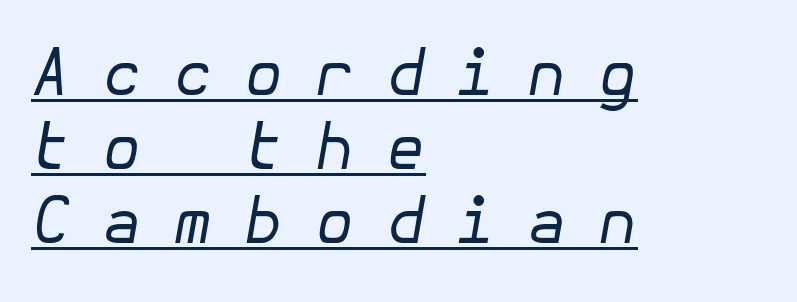
{"italic": "yes", "lean": "right", "slant_degrees": 10, "bold": "no", "weight": "regular", "width": "normal", "stroke_contrast": "low", "x_height": "medium", "underline": "yes", "align": "left", "line_spacing_ratio": 1.16, "letter_spacing": "wide", "letter_spacing_em": 0.49, "glyph_px": 64}
